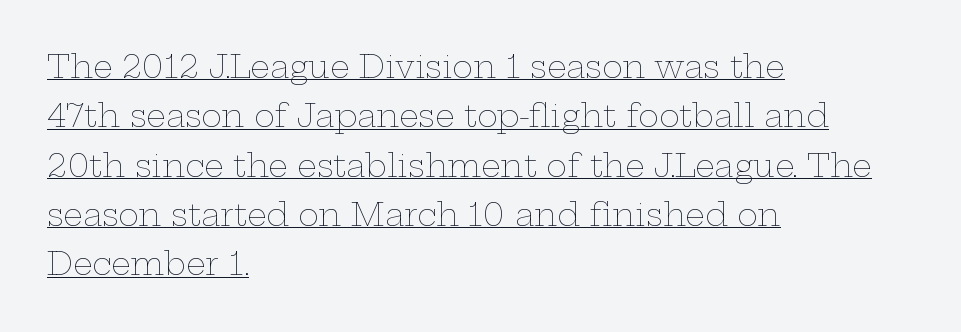
The image shows 31 px thin, wide type, upright; set left-aligned, normal line spacing (1.59x), normal letter spacing, underlined; low stroke contrast and a medium x-height.
